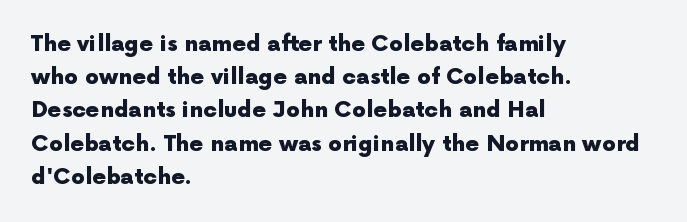
{"italic": "no", "bold": "yes", "underline": "no", "align": "left", "line_spacing": "normal", "line_spacing_ratio": 1.51, "letter_spacing": "normal", "letter_spacing_em": 0.0, "glyph_px": 22}
